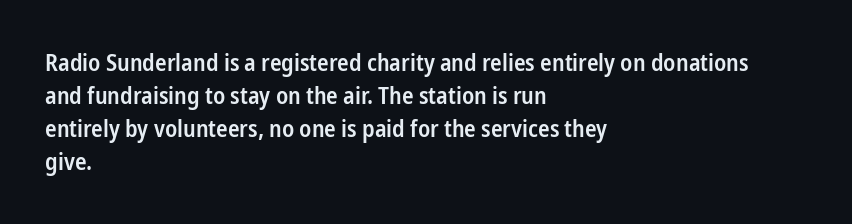
The image shows 24 px text type, upright; set left-aligned, normal line spacing (1.38x), normal letter spacing, not underlined.
